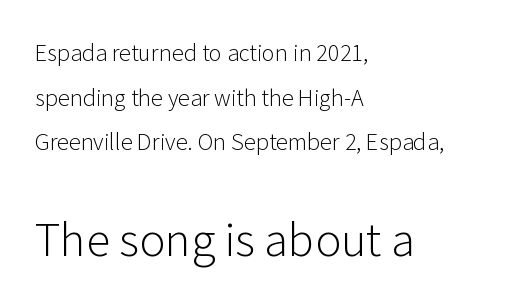
{"serif": "no", "italic": "no", "bold": "no", "weight": "light", "width": "normal", "stroke_contrast": "low", "x_height": "medium", "monospaced": "no", "underline": "no", "align": "left", "line_spacing": "loose", "line_spacing_ratio": 2.03, "letter_spacing": "normal", "letter_spacing_em": 0.0, "larger_block": "second", "size_ratio": 2.0, "glyph_px": 44}
